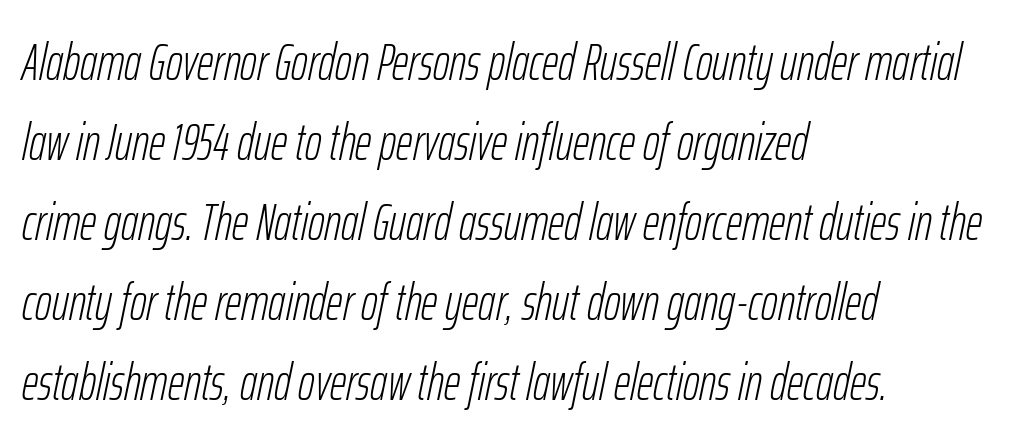
This reads as an unemphasized weight, regular at the heaviest. Horizontal bands of white between lines are of average thickness. Reading down the block, your eye returns to a fixed left position each line. The type is set solid horizontally, with unmodified tracking.
